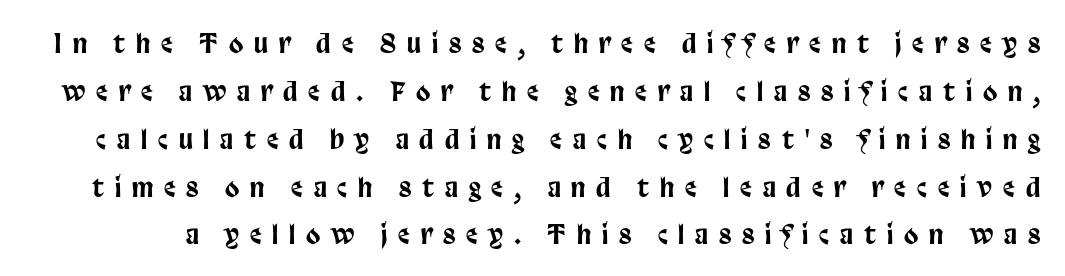
The image shows 26 px text type, upright; set line spacing 1.84x, unusually wide letter spacing (+0.42 em), not underlined.
